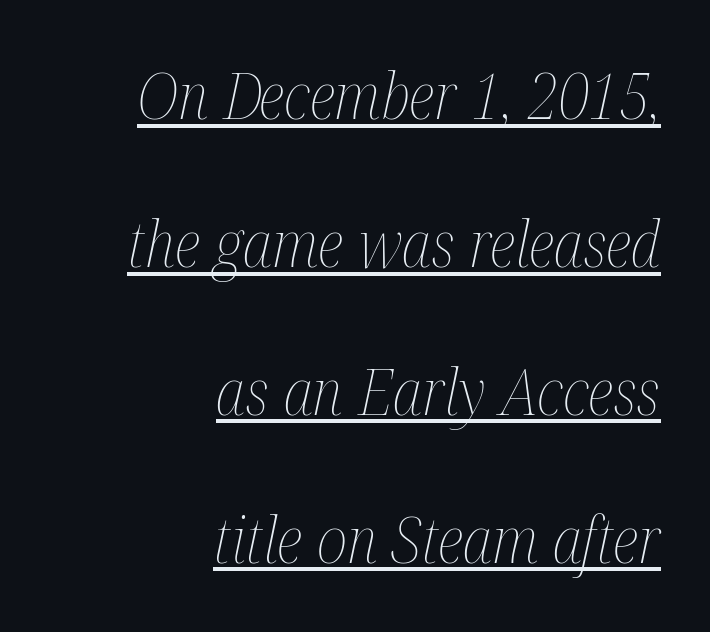
Q: Is the text bold? A: No.
Q: Is the text italic (slanted)? A: Yes, it leans right by about 12 degrees.
Q: Is the text underlined? A: Yes.
Q: How is the paragraph aligned? A: Right-aligned.
Q: Is the spacing between letters normal or unusually wide? A: Normal.
Q: Is the spacing between lines tight, normal or loose? A: Loose.
Q: Width (condensed, normal, or wide)? A: Condensed.
Q: Stroke contrast? A: Medium.
Q: x-height? A: Medium.
Q: Monospaced? A: No.
